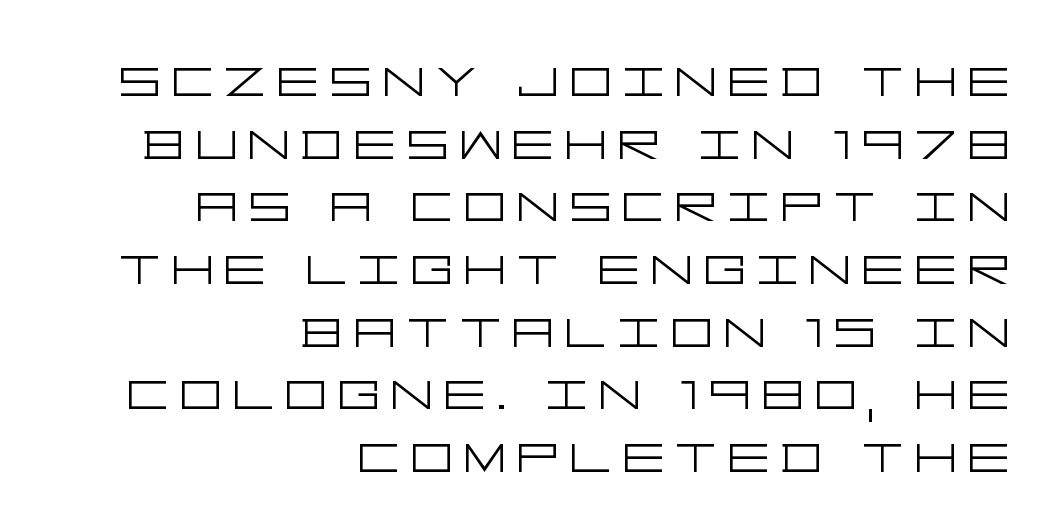
The image shows 66 px light, wide sans-serif type, upright; set right-aligned, tight line spacing (0.95x), not underlined; low stroke contrast and a large x-height.
